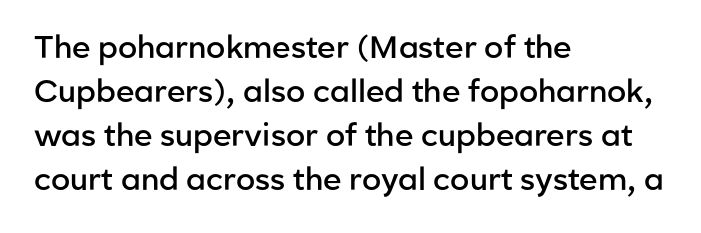
{"serif": "no", "italic": "no", "bold": "semi", "weight": "semibold", "width": "normal", "stroke_contrast": "low", "x_height": "medium", "monospaced": "no", "underline": "no", "align": "left", "line_spacing": "normal", "line_spacing_ratio": 1.42, "letter_spacing": "normal", "letter_spacing_em": 0.0, "glyph_px": 31}
